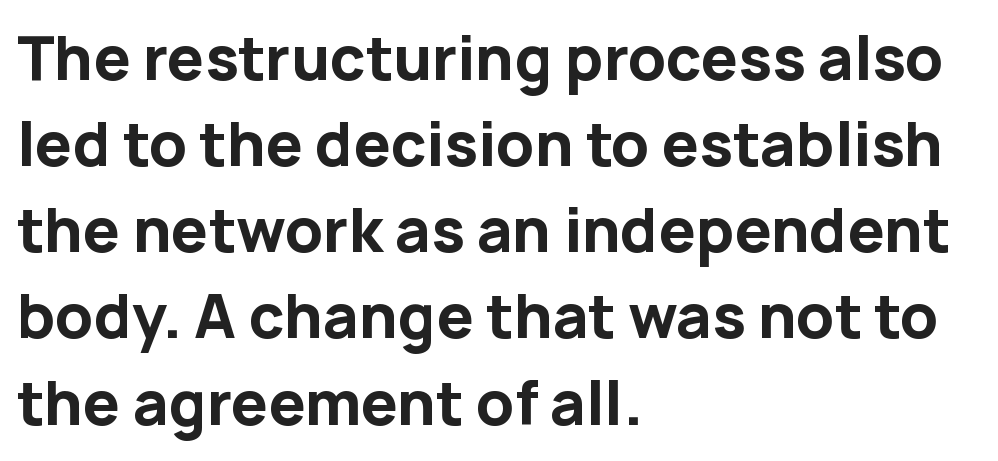
Q: Is the text bold? A: Yes.
Q: Is the text italic (slanted)? A: No, it is upright.
Q: Is the typeface a serif or a sans-serif typeface? A: Sans-serif.
Q: Is the text underlined? A: No.
Q: How is the paragraph aligned? A: Left-aligned.
Q: Is the spacing between letters normal or unusually wide? A: Normal.
Q: Is the spacing between lines tight, normal or loose? A: Normal.
Q: Width (condensed, normal, or wide)? A: Normal.
Q: Stroke contrast? A: Low.
Q: x-height? A: Medium.
Q: Monospaced? A: No.
